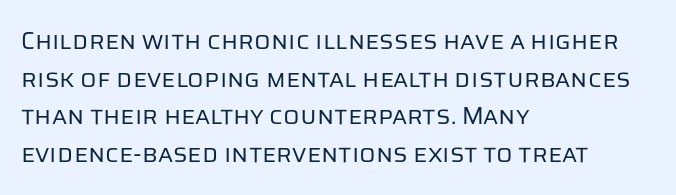
The image shows 24 px text type, upright; set left-aligned, normal line spacing (1.57x), normal letter spacing, not underlined.
